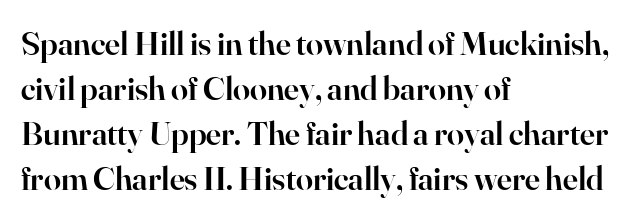
{"serif": "yes", "italic": "no", "bold": "semi", "weight": "semibold", "width": "normal", "stroke_contrast": "high", "x_height": "small", "monospaced": "no", "underline": "no", "align": "left", "line_spacing": "normal", "line_spacing_ratio": 1.32, "letter_spacing": "normal", "letter_spacing_em": 0.0, "glyph_px": 34}
